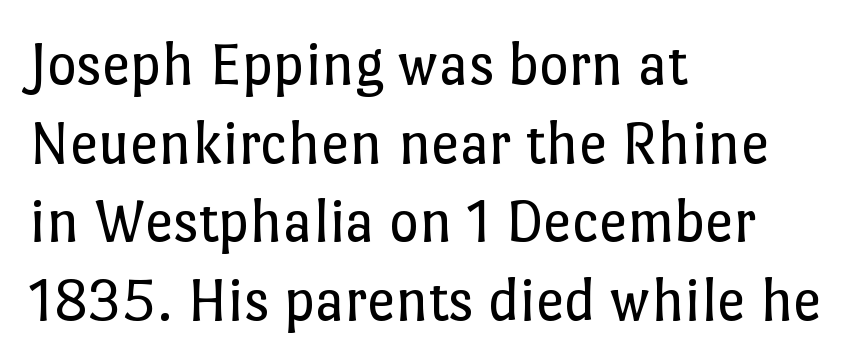
{"italic": "no", "bold": "no", "weight": "regular", "width": "normal", "stroke_contrast": "low", "x_height": "medium", "monospaced": "no", "underline": "no", "align": "left", "line_spacing": "normal", "line_spacing_ratio": 1.25, "letter_spacing": "normal", "letter_spacing_em": 0.0, "glyph_px": 63}
